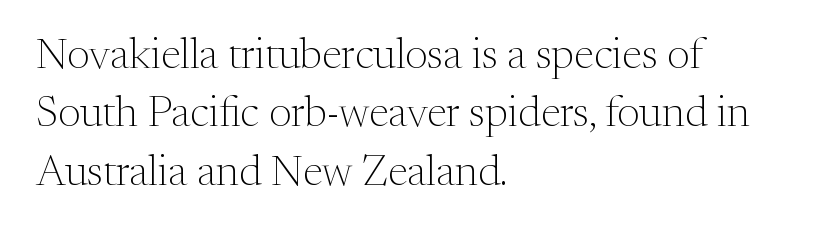
Left-aligned paragraph, ragged on the right. Students, observe: this is what conventionally led text looks like. Nothing heavy about these letters — not bold at all. Do the characters align in a grid? No, the font is proportional. In terms of posture, this sample is upright. Standard letterfit; no display-style spreading of the glyphs.
